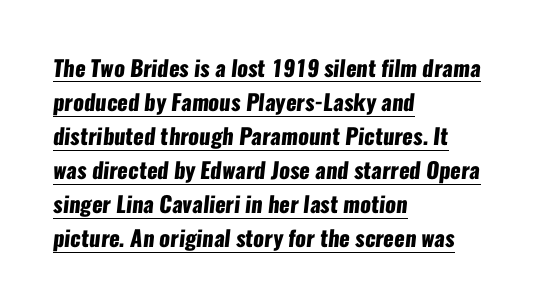
The image shows 22 px bold type; set left-aligned, normal line spacing (1.55x), normal letter spacing, underlined.
